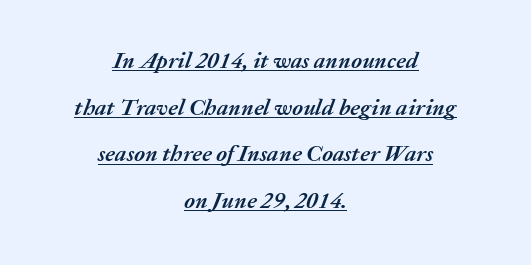
Q: Is the text bold? A: Yes.
Q: Is the text italic (slanted)? A: Yes, it leans right by about 20 degrees.
Q: Is the text underlined? A: Yes.
Q: How is the paragraph aligned? A: Centered.
Q: Is the spacing between letters normal or unusually wide? A: Normal.
Q: Is the spacing between lines tight, normal or loose? A: Loose.
